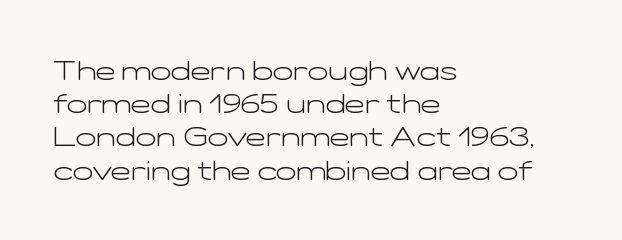
{"italic": "no", "bold": "no", "underline": "no", "align": "left", "line_spacing_ratio": 1.23, "letter_spacing": "normal", "letter_spacing_em": 0.0, "glyph_px": 27}
